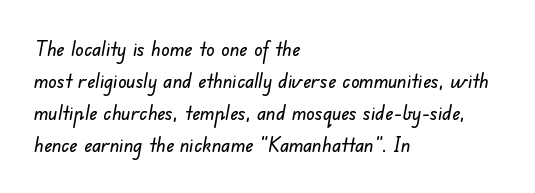
Q: Is the text underlined? A: No.
Q: How is the paragraph aligned? A: Left-aligned.
Q: Is the spacing between letters normal or unusually wide? A: Normal.
Q: Is the spacing between lines tight, normal or loose? A: Normal.
